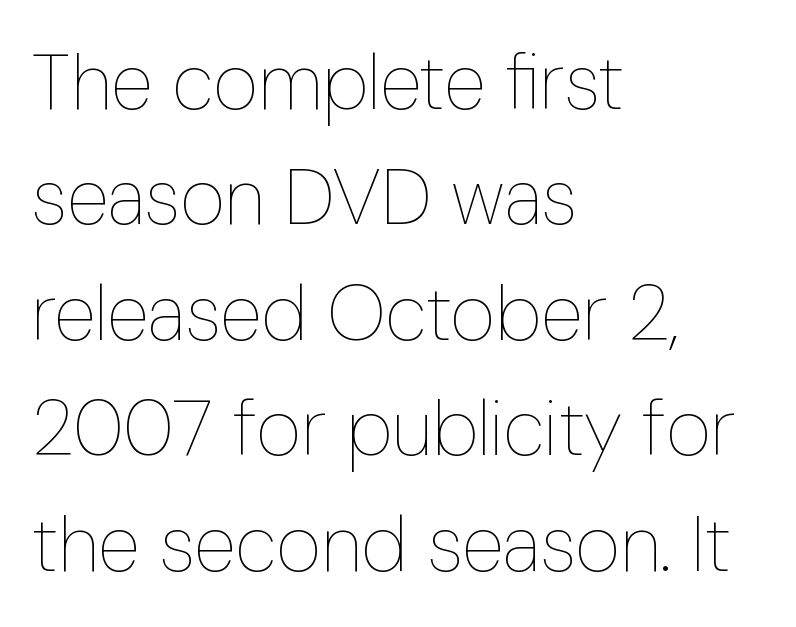
The image shows 78 px thin, condensed type, upright; set left-aligned, normal line spacing (1.48x), normal letter spacing, not underlined; low stroke contrast and a medium x-height.
